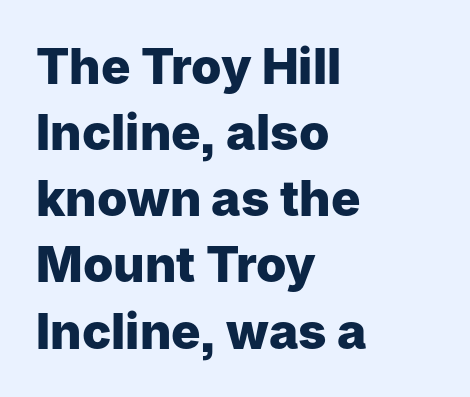
Q: Is the text bold? A: Yes.
Q: Is the text italic (slanted)? A: No, it is upright.
Q: Is the typeface a serif or a sans-serif typeface? A: Sans-serif.
Q: Is the text underlined? A: No.
Q: How is the paragraph aligned? A: Left-aligned.
Q: Is the spacing between letters normal or unusually wide? A: Normal.
Q: Is the spacing between lines tight, normal or loose? A: Normal.
Q: Width (condensed, normal, or wide)? A: Normal.
Q: Stroke contrast? A: Low.
Q: x-height? A: Medium.
Q: Monospaced? A: No.
